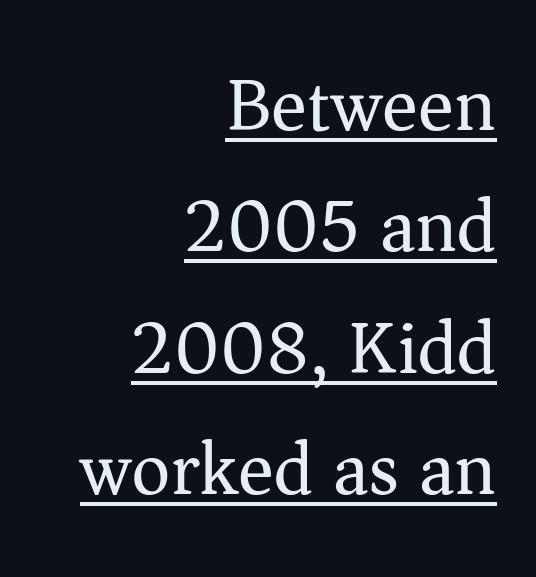
{"serif": "yes", "italic": "no", "bold": "no", "weight": "regular", "width": "normal", "stroke_contrast": "medium", "x_height": "medium", "monospaced": "no", "underline": "yes", "align": "right", "line_spacing": "normal", "line_spacing_ratio": 1.62, "letter_spacing": "normal", "letter_spacing_em": 0.0, "glyph_px": 75}
